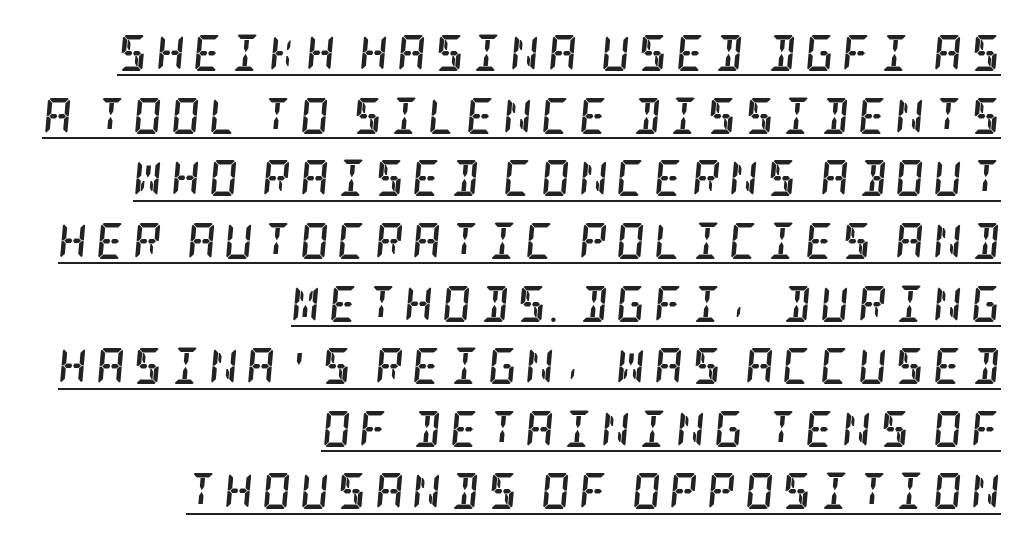
The image shows 36 px semibold, condensed serif type, italic (leaning right); set right-aligned, line spacing 1.74x, unusually wide letter spacing (+0.23 em), underlined; low stroke contrast and a large x-height.
